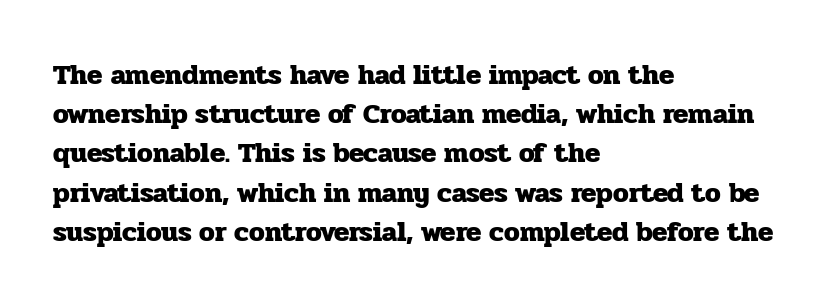
A typesetter would call this zero additional tracking. Each letter keeps its own natural width here, so spacing adapts to shape. These lines are set flush left with a ragged right edge. Clear beneath every line of the passage. Does the lettering tilt? It doesn't — this is upright. Check where the strokes stop: tiny serifs finish them off.
